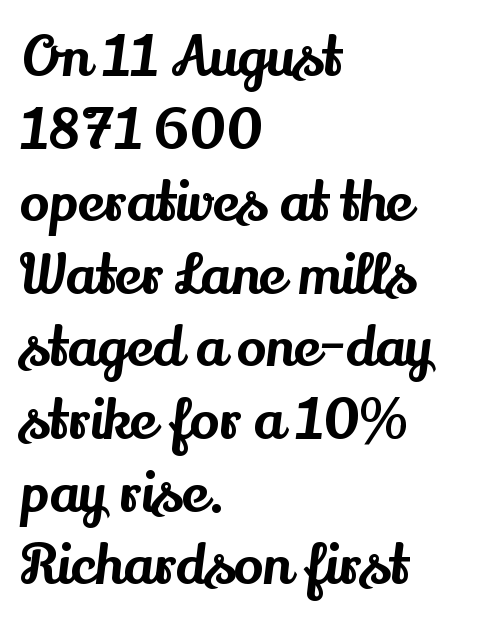
The image shows 55 px serif type; set left-aligned, normal line spacing (1.32x), normal letter spacing, not underlined; medium stroke contrast and a small x-height.
